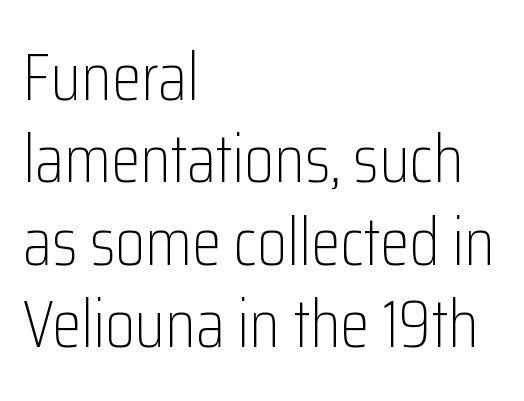
{"serif": "no", "italic": "no", "bold": "no", "weight": "light", "width": "condensed", "stroke_contrast": "low", "x_height": "medium", "monospaced": "no", "underline": "no", "align": "left", "line_spacing_ratio": 1.23, "letter_spacing": "normal", "letter_spacing_em": 0.0, "glyph_px": 67}
